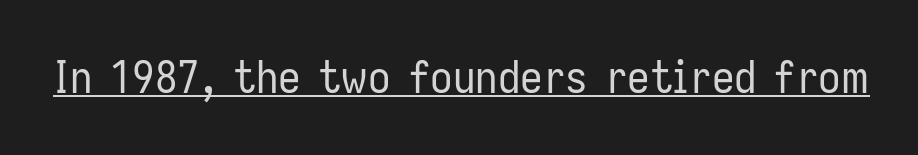
This sample uses a sans-serif face. The rendering uses the underline text-decoration. Posture: vertical. Stroke thickness stays within the range of a standard reading face or lighter. Here the glyphs are tracked normally, forming tight word shapes. Proportional: the letters do not fall into vertical columns.
